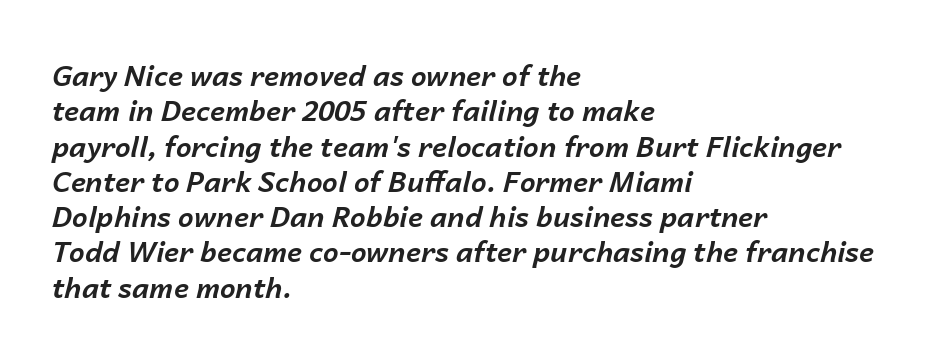
The image shows 28 px bold type, italic (leaning right); set left-aligned, normal line spacing (1.26x), normal letter spacing, not underlined; low stroke contrast and a medium x-height.
